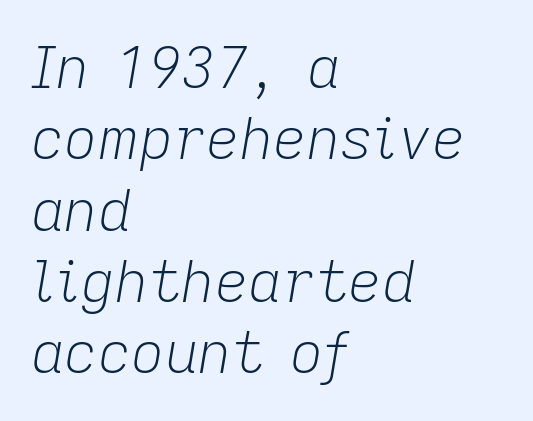
{"italic": "yes", "lean": "right", "slant_degrees": 9, "bold": "no", "weight": "light", "width": "normal", "stroke_contrast": "low", "x_height": "medium", "monospaced": "no", "underline": "no", "align": "left", "line_spacing_ratio": 1.23, "letter_spacing": "normal", "letter_spacing_em": 0.0, "glyph_px": 58}
